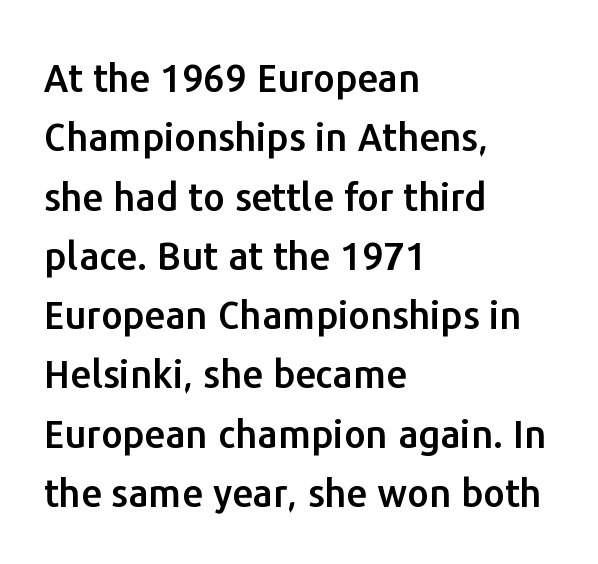
The image shows 38 px sans-serif type, upright; set left-aligned, normal line spacing (1.56x), normal letter spacing, not underlined; low stroke contrast and a medium x-height.
